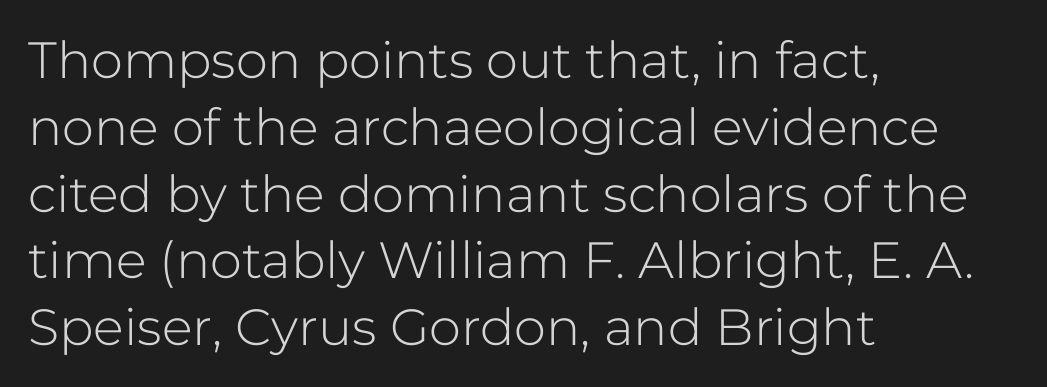
The image shows 51 px light sans-serif type, upright; set left-aligned, normal line spacing (1.31x), normal letter spacing, not underlined; low stroke contrast and a medium x-height.
